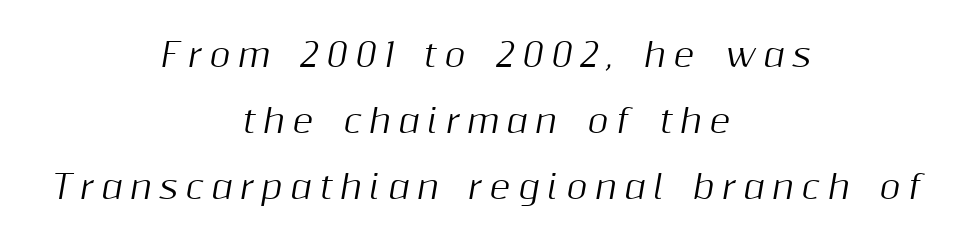
The image shows 32 px text type, italic (leaning right); set centered, loose line spacing (2.07x), unusually wide letter spacing (+0.24 em), not underlined; medium stroke contrast and a medium x-height.
